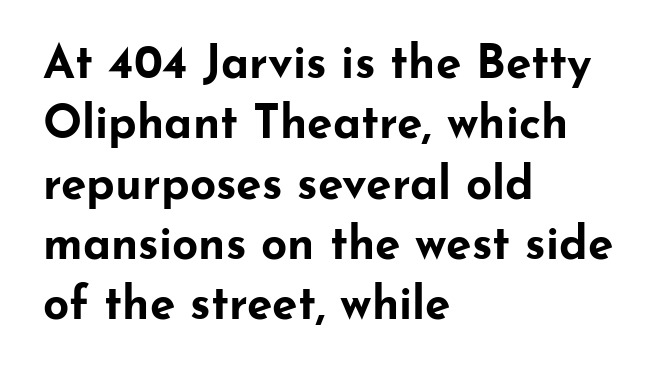
Q: Is the text bold? A: Yes.
Q: Is the text italic (slanted)? A: No, it is upright.
Q: Is the typeface a serif or a sans-serif typeface? A: Sans-serif.
Q: Is the text underlined? A: No.
Q: How is the paragraph aligned? A: Left-aligned.
Q: Is the spacing between letters normal or unusually wide? A: Normal.
Q: Is the spacing between lines tight, normal or loose? A: Normal.
Q: Width (condensed, normal, or wide)? A: Wide.
Q: Stroke contrast? A: Low.
Q: x-height? A: Small.
Q: Monospaced? A: No.
